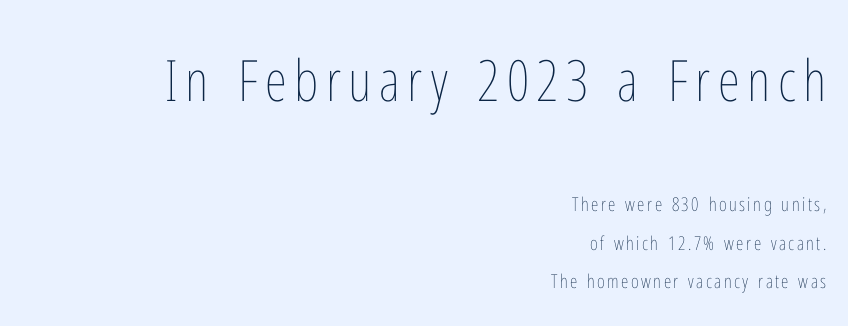
{"italic": "no", "bold": "no", "weight": "thin", "width": "condensed", "stroke_contrast": "low", "x_height": "medium", "monospaced": "no", "underline": "no", "align": "right", "line_spacing": "loose", "line_spacing_ratio": 2.04, "larger_block": "first", "size_ratio": 3.0, "glyph_px": 57}
